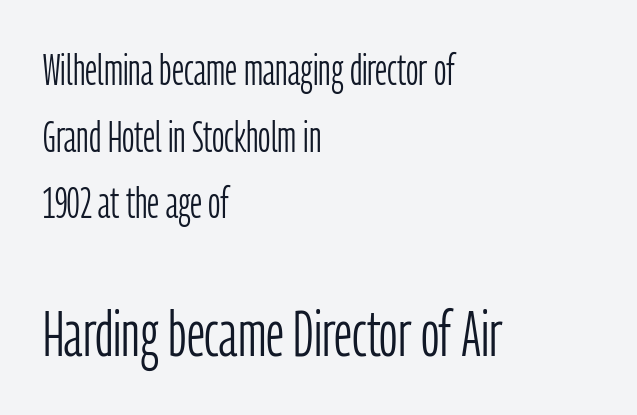
No chunkiness to these letters — they're not bold. Does the lettering tilt? It doesn't — this is upright. Each new line begins a customary step beneath the previous one. This rendering features lettering with no underline.
